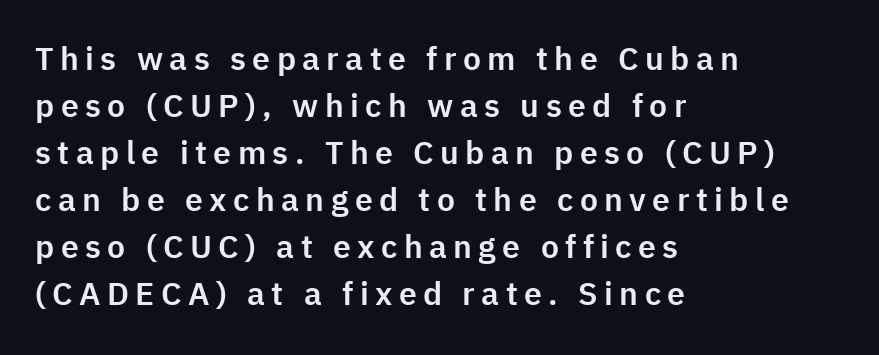
Q: Is the text italic (slanted)? A: No, it is upright.
Q: Is the typeface a serif or a sans-serif typeface? A: Sans-serif.
Q: Is the text underlined? A: No.
Q: How is the paragraph aligned? A: Left-aligned.
Q: Is the spacing between letters normal or unusually wide? A: Unusually wide.
Q: Is the spacing between lines tight, normal or loose? A: Normal.
Q: Width (condensed, normal, or wide)? A: Normal.
Q: Stroke contrast? A: Low.
Q: x-height? A: Medium.
Q: Monospaced? A: No.
